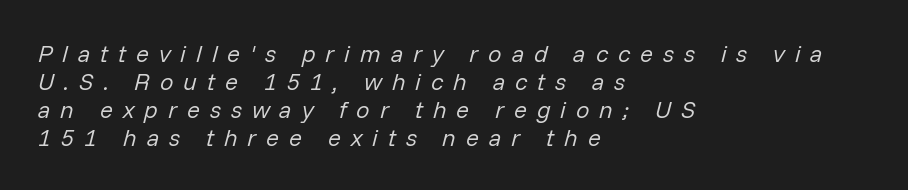
Bold? No — there's no thickening of the strokes. Only glyphs here, with clear space below each row. The rendering applies a slant to the glyphs. The passage shown has open, widely tracked lettering throughout. Left-aligned paragraph, ragged on the right.
